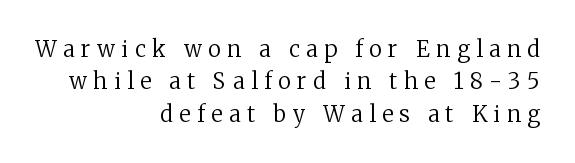
Q: Is the text bold? A: No.
Q: Is the text italic (slanted)? A: No, it is upright.
Q: Is the text underlined? A: No.
Q: How is the paragraph aligned? A: Right-aligned.
Q: Is the spacing between letters normal or unusually wide? A: Unusually wide.
Q: Is the spacing between lines tight, normal or loose? A: Normal.
